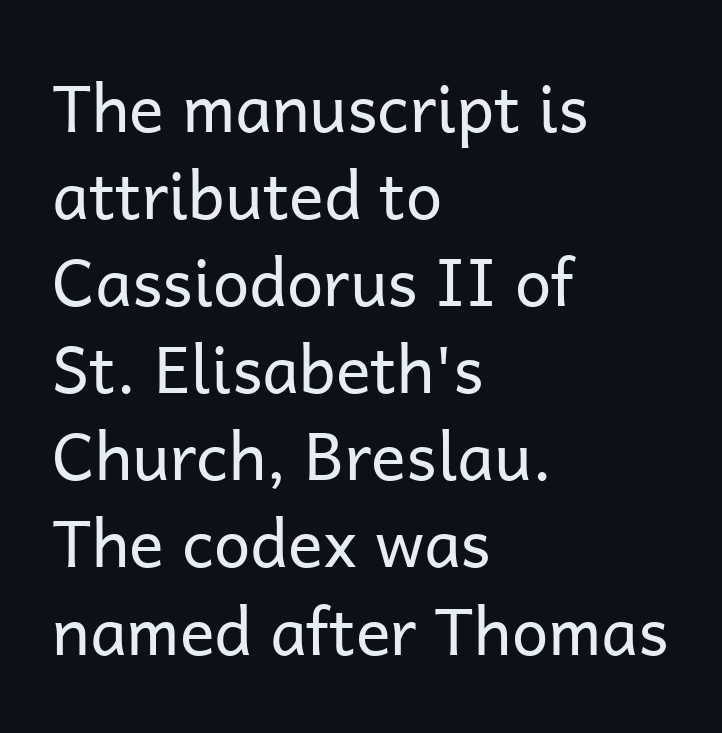
{"serif": "no", "italic": "no", "bold": "no", "weight": "regular", "width": "normal", "stroke_contrast": "low", "x_height": "medium", "monospaced": "no", "underline": "no", "align": "left", "line_spacing": "normal", "line_spacing_ratio": 1.34, "letter_spacing": "normal", "letter_spacing_em": 0.0, "glyph_px": 65}
